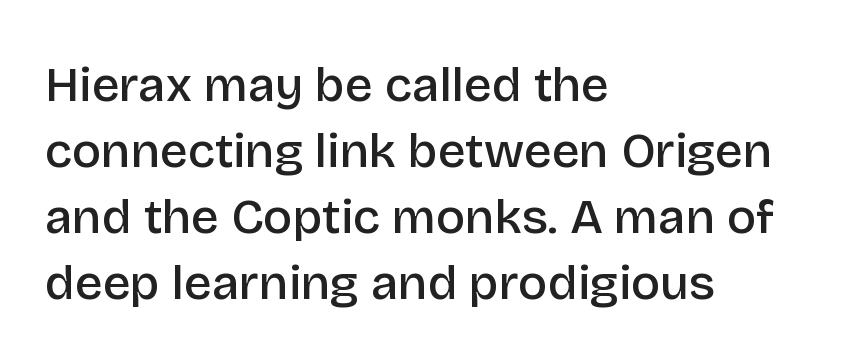
The image shows 49 px semibold sans-serif type, upright; set left-aligned, normal line spacing (1.35x), normal letter spacing, not underlined; low stroke contrast and a large x-height.
